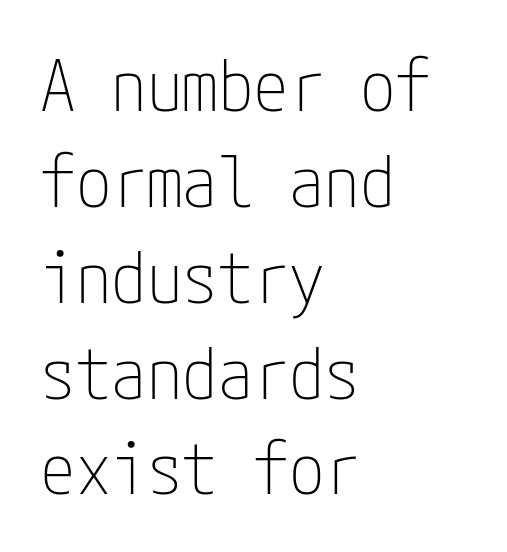
The image shows 71 px thin, condensed sans-serif type, upright; set left-aligned, normal line spacing (1.35x), normal letter spacing, not underlined; low stroke contrast and a medium x-height.
